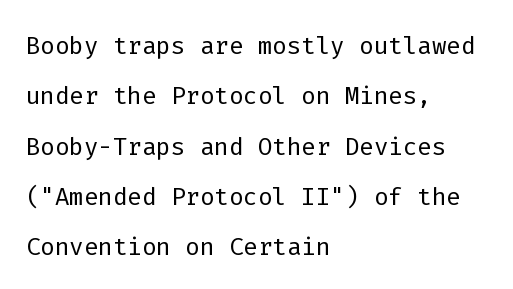
Q: Is the text bold? A: No.
Q: Is the text italic (slanted)? A: No, it is upright.
Q: Is the typeface a serif or a sans-serif typeface? A: Sans-serif.
Q: Is the text underlined? A: No.
Q: How is the paragraph aligned? A: Left-aligned.
Q: Is the spacing between letters normal or unusually wide? A: Normal.
Q: Is the spacing between lines tight, normal or loose? A: Normal.
Q: Width (condensed, normal, or wide)? A: Normal.
Q: Stroke contrast? A: Low.
Q: x-height? A: Medium.
Q: Monospaced? A: Yes.
